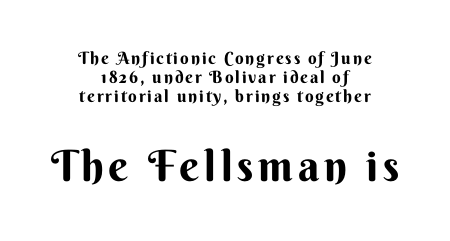
The whitespace from short lines is split evenly between both sides. Each letter keeps its own natural width here, so spacing adapts to shape. A roman cut, with each character standing at attention. The glyphs have the mass of a bold cut. Type size steps up from the first block to the second.
